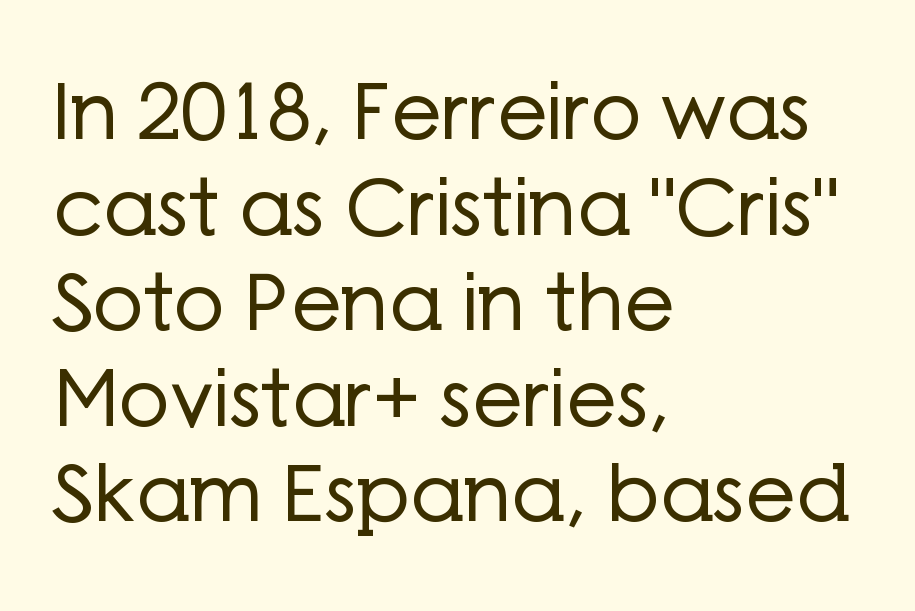
{"serif": "no", "italic": "no", "bold": "no", "weight": "regular", "width": "normal", "stroke_contrast": "low", "x_height": "medium", "monospaced": "no", "underline": "no", "align": "left", "line_spacing_ratio": 1.21, "letter_spacing": "normal", "letter_spacing_em": 0.0, "glyph_px": 79}
